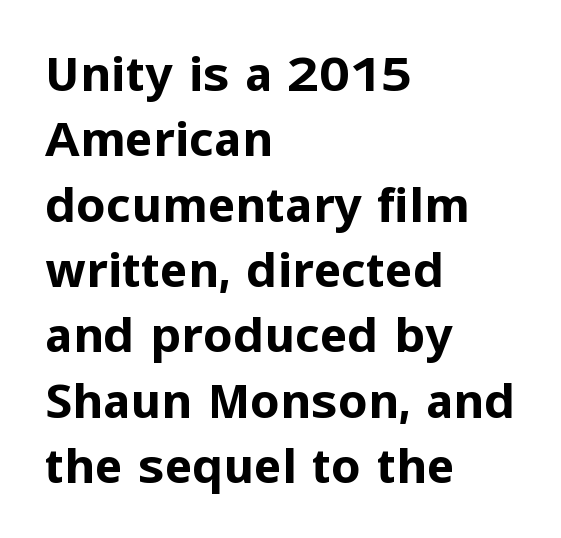
{"serif": "no", "italic": "no", "bold": "yes", "weight": "bold", "width": "normal", "stroke_contrast": "low", "x_height": "medium", "monospaced": "no", "underline": "no", "align": "left", "line_spacing": "normal", "line_spacing_ratio": 1.39, "letter_spacing": "normal", "letter_spacing_em": 0.0, "glyph_px": 47}
